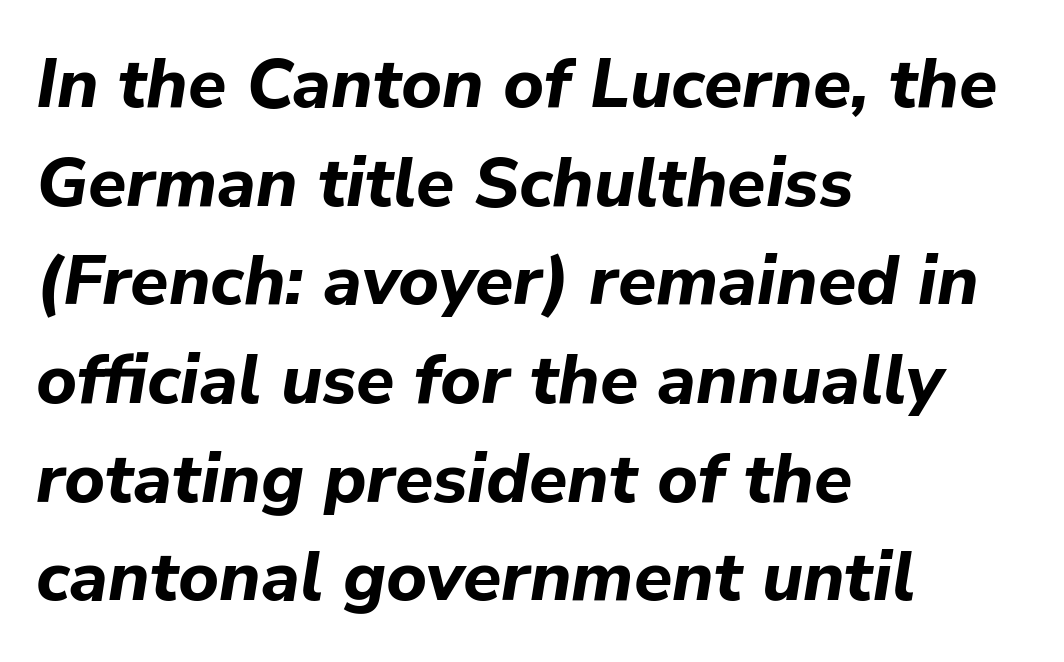
The designer left line spacing at the default. The letters are bold, with thick, heavy strokes. This is oblique type, the kind used for emphasis or titles. Descender tails drop into unmarked territory.
